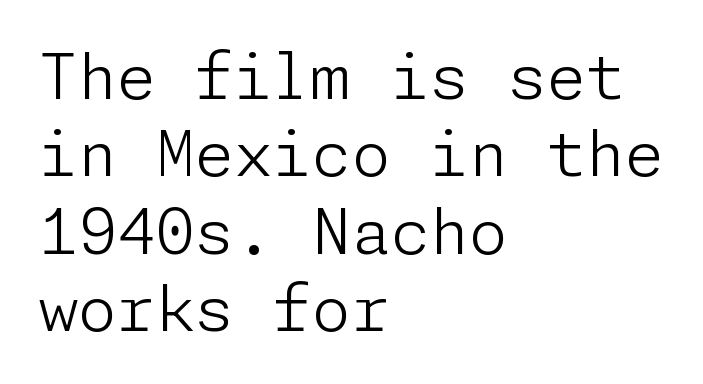
{"serif": "no", "italic": "no", "bold": "no", "weight": "light", "width": "normal", "stroke_contrast": "low", "x_height": "medium", "underline": "no", "align": "left", "line_spacing_ratio": 1.23, "letter_spacing": "normal", "letter_spacing_em": 0.0, "glyph_px": 63}
